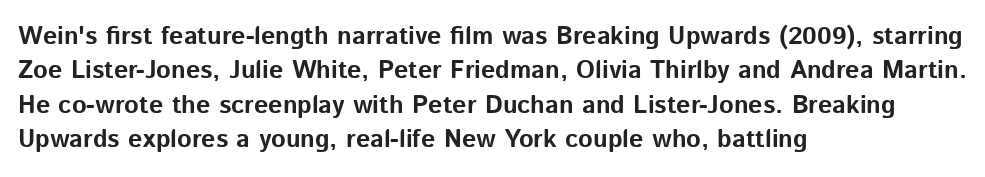
{"italic": "no", "bold": "yes", "underline": "no", "align": "left", "line_spacing": "normal", "line_spacing_ratio": 1.38, "letter_spacing": "normal", "letter_spacing_em": 0.0, "glyph_px": 25}
